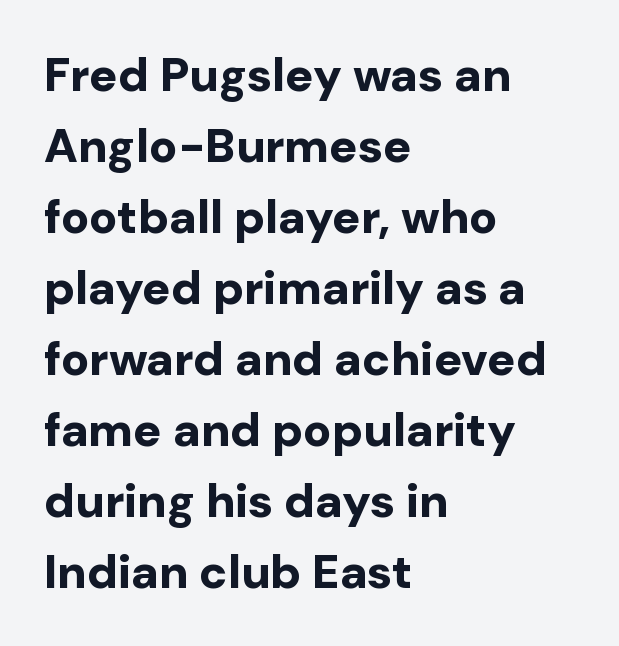
{"serif": "no", "italic": "no", "bold": "yes", "weight": "bold", "width": "normal", "stroke_contrast": "low", "x_height": "medium", "monospaced": "no", "underline": "no", "align": "left", "line_spacing": "normal", "line_spacing_ratio": 1.51, "letter_spacing": "normal", "letter_spacing_em": 0.0, "glyph_px": 47}
